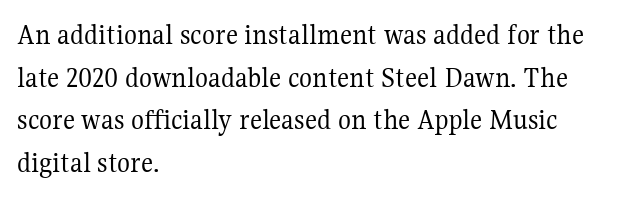
The image shows 30 px regular-weight serif type, upright; set left-aligned, normal line spacing (1.42x), normal letter spacing, not underlined; medium stroke contrast and a medium x-height.
